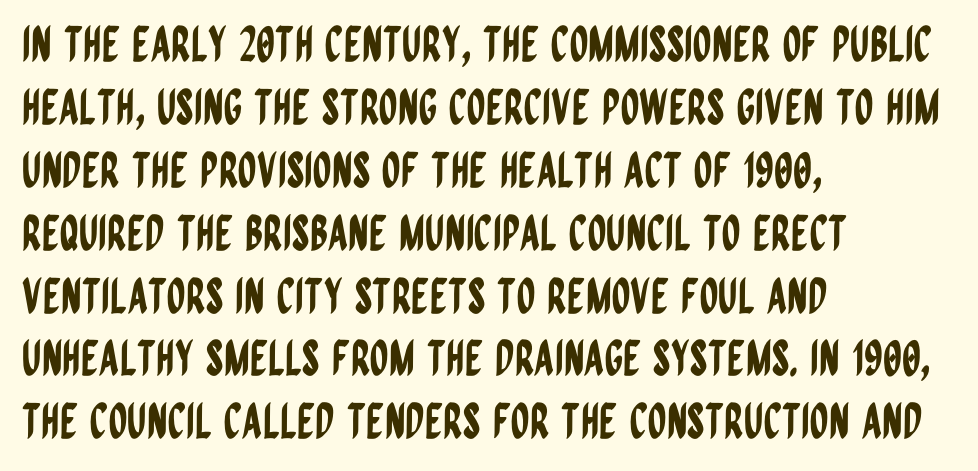
{"serif": "no", "italic": "no", "width": "condensed", "stroke_contrast": "low", "x_height": "large", "monospaced": "no", "underline": "no", "align": "left", "line_spacing": "normal", "line_spacing_ratio": 1.31, "letter_spacing": "normal", "letter_spacing_em": 0.0, "glyph_px": 48}
